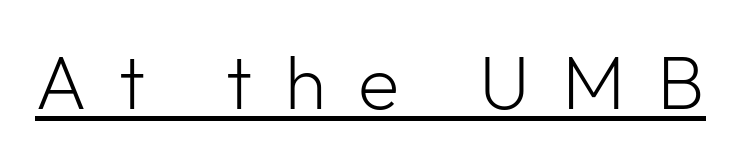
Q: Is the text bold? A: No.
Q: Is the text italic (slanted)? A: No, it is upright.
Q: Is the typeface a serif or a sans-serif typeface? A: Sans-serif.
Q: Is the text underlined? A: Yes.
Q: Is the spacing between letters normal or unusually wide? A: Unusually wide.
Q: Width (condensed, normal, or wide)? A: Normal.
Q: Stroke contrast? A: Low.
Q: x-height? A: Medium.
Q: Monospaced? A: No.
